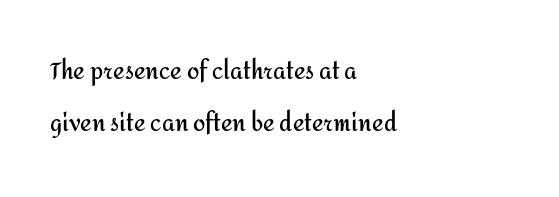
Q: Is the text bold? A: Yes.
Q: Is the text italic (slanted)? A: No, it is upright.
Q: Is the text underlined? A: No.
Q: How is the paragraph aligned? A: Left-aligned.
Q: Is the spacing between letters normal or unusually wide? A: Normal.
Q: Is the spacing between lines tight, normal or loose? A: Loose.
